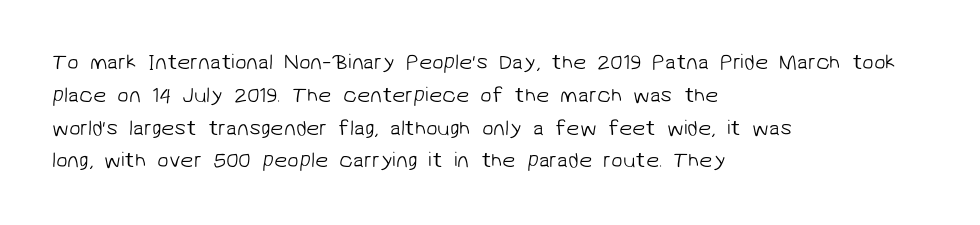
The image shows 21 px text type; set left-aligned, normal line spacing (1.56x), normal letter spacing, not underlined.
